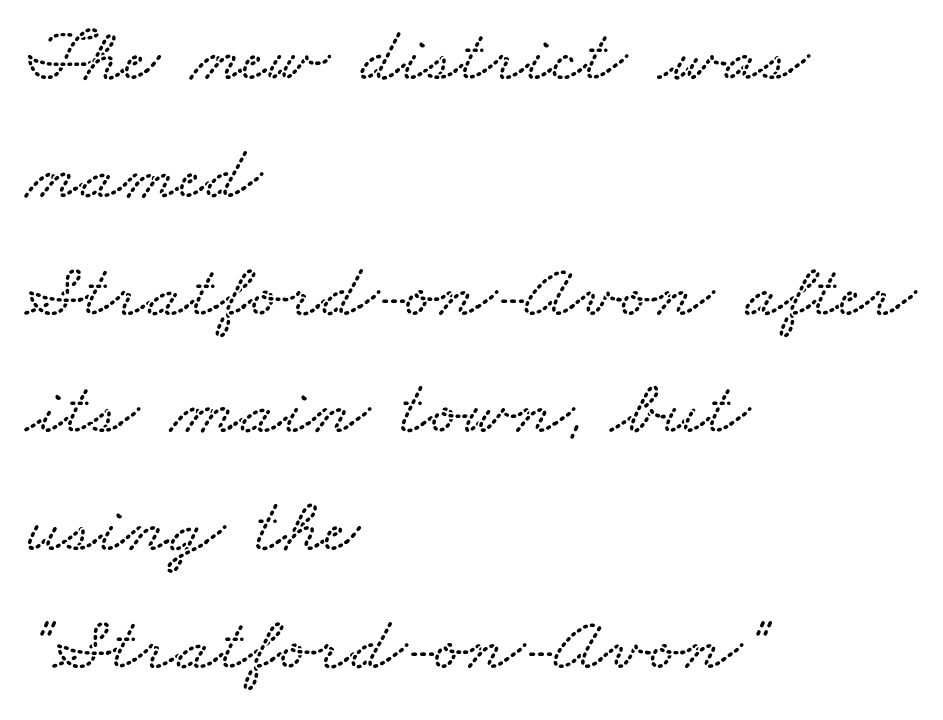
Q: Is the text underlined? A: No.
Q: How is the paragraph aligned? A: Left-aligned.
Q: Is the spacing between letters normal or unusually wide? A: Normal.
Q: Is the spacing between lines tight, normal or loose? A: Normal.
Q: Width (condensed, normal, or wide)? A: Wide.
Q: Stroke contrast? A: Low.
Q: x-height? A: Small.
Q: Monospaced? A: No.
